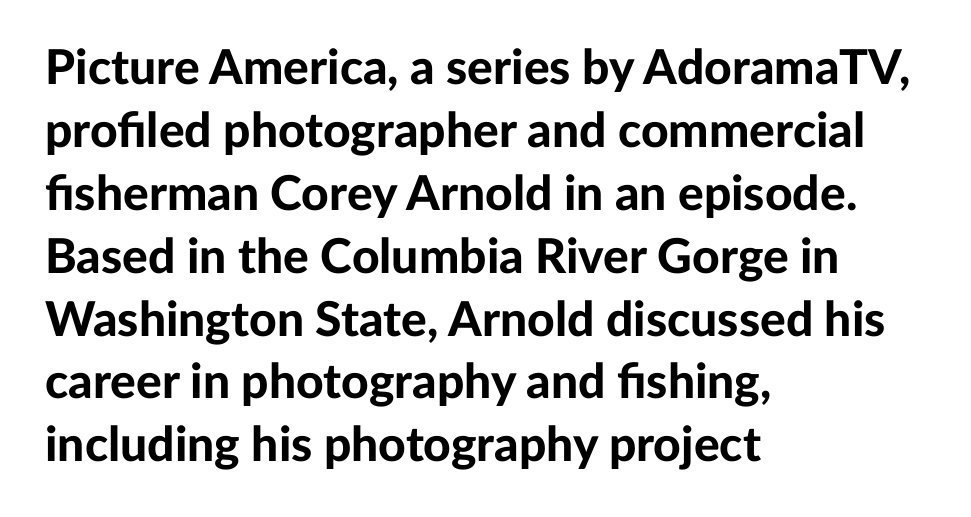
The image shows 48 px bold sans-serif type, upright; set left-aligned, normal line spacing (1.31x), normal letter spacing, not underlined; low stroke contrast and a medium x-height.
